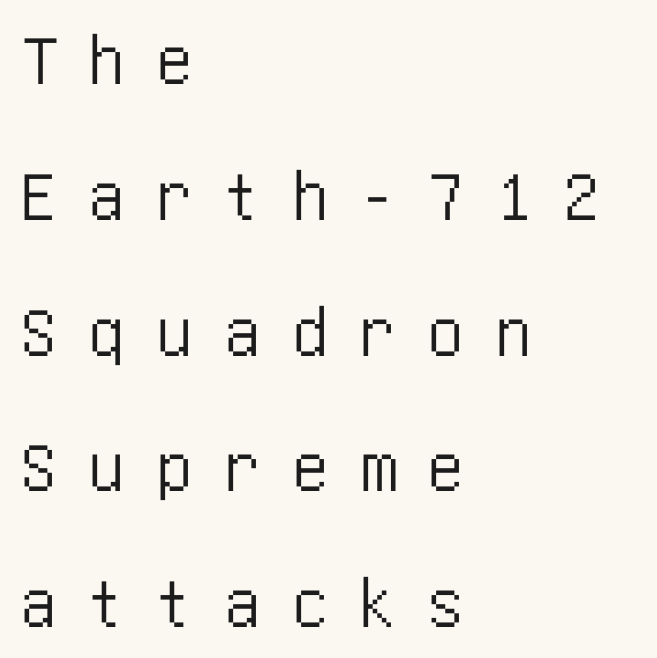
The image shows 73 px condensed sans-serif type, upright; set left-aligned, line spacing 1.86x, unusually wide letter spacing (+0.43 em), not underlined; low stroke contrast and a large x-height.
